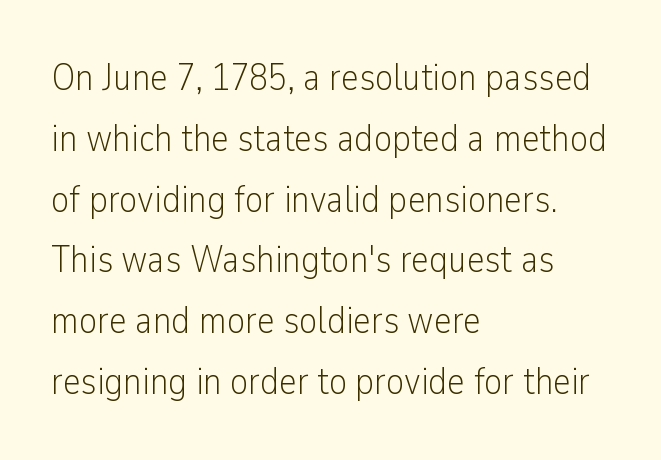
The image shows 38 px light, condensed sans-serif type, upright; set left-aligned, normal line spacing (1.6x), normal letter spacing, not underlined; low stroke contrast and a medium x-height.
